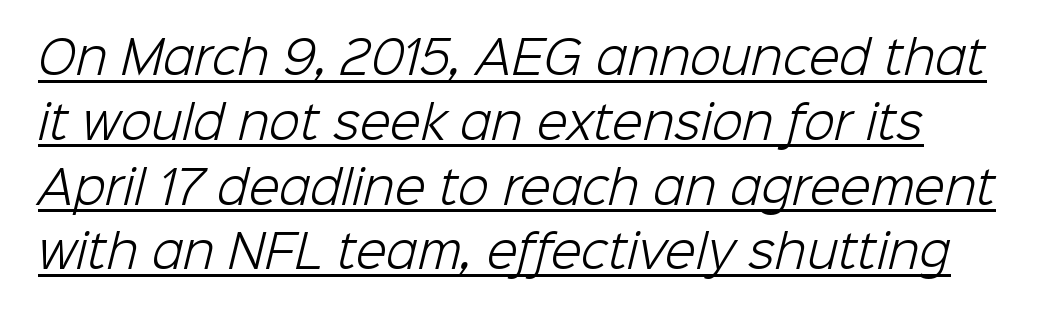
Regular leading. Character widths vary here, with narrow letters taking less room than wide ones. Stems here are at most as thick as an everyday book face. Compared with typical body copy, the letter spacing here is the same. Are there feet on the stems? There aren't — it's a sans. Caption: lettering with a line underneath.
